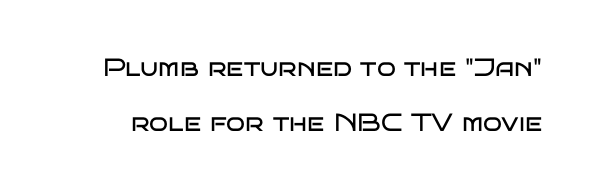
Stems here are at most as thick as an everyday book face. Letter spacing: default. Every stem runs plumb, perpendicular to the baseline. The space directly below the letters is spotless. Leading: increased.
